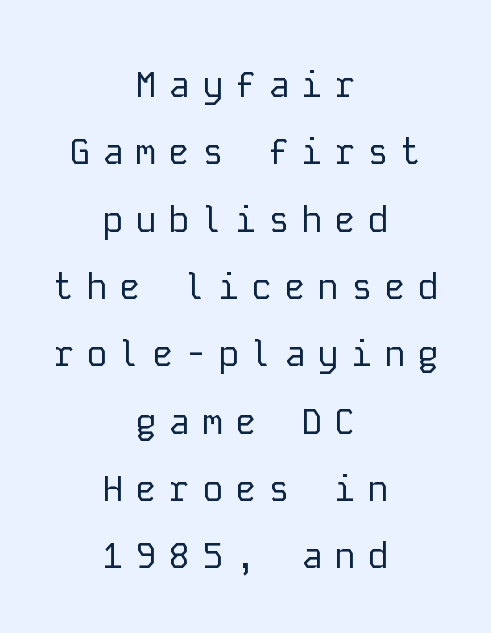
This rendering widens character spacing well past its baseline value. This is the regular roman posture of the typeface. The typeface chosen for these lines omits serifs. The letters look calm and open, with moderate or lighter stems.
